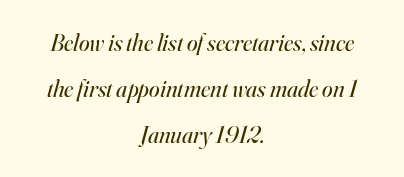
A bare baseline throughout the passage. Students, observe: this is what heavily led, spacious text looks like. Centered paragraph, ragged on both sides. No chunkiness to these letters — they're not bold. Spacing between characters is what you'd get straight out of the box.
